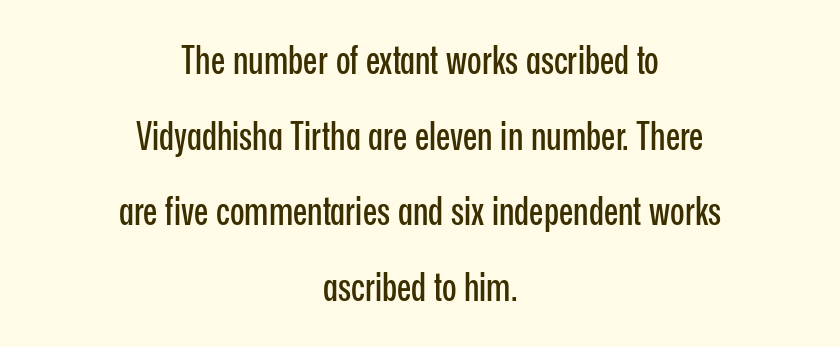
Look at the bottom of the vertical strokes: they stop flat, with no serifs. The text block is weighted toward neither margin, spreading evenly from the middle. These lines are rendered in a variable-pitch font. Just letters on the line, the space beneath them empty. Default kerning and tracking; the words read as compact shapes.
